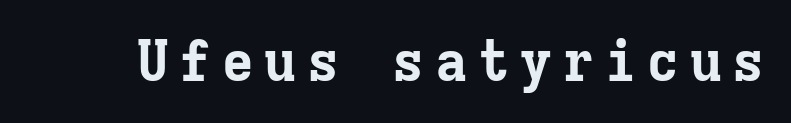
Upright lettering throughout. These lines carry a lot of weight — the face is fully bold. Check the space under the baseline: it is left empty. Yep, those are serifs on the letters.
